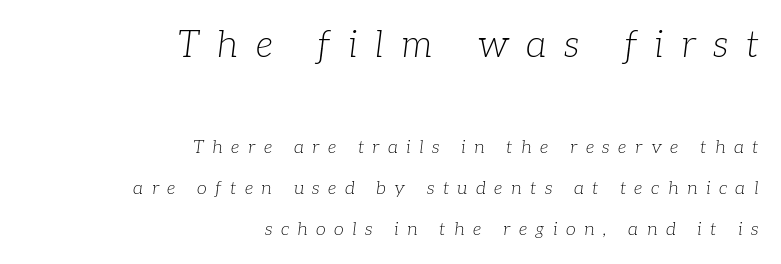
These lines are rendered in a variable-pitch font. The initial chunk of copy outweighs the following chunk in type size. The space between consecutive lines is lavish. The cut favours lightness, reaching ordinary text weight at its darkest.
